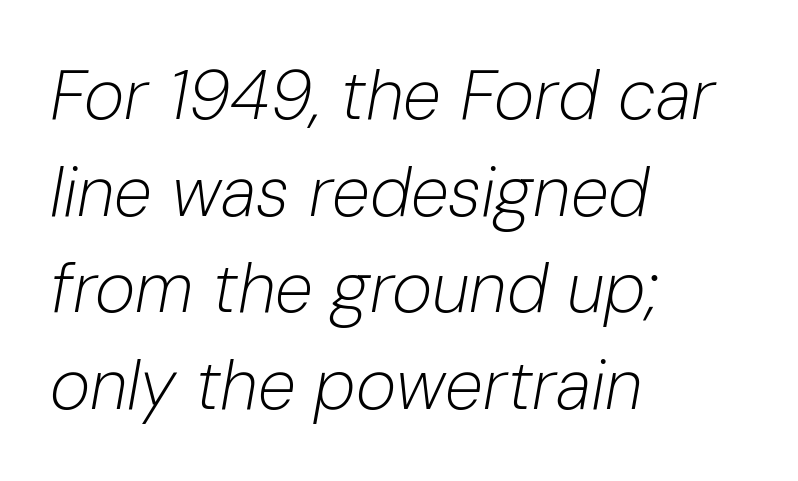
The image shows 69 px light type, italic (leaning right); set left-aligned, normal line spacing (1.4x), normal letter spacing, not underlined; low stroke contrast and a medium x-height.
